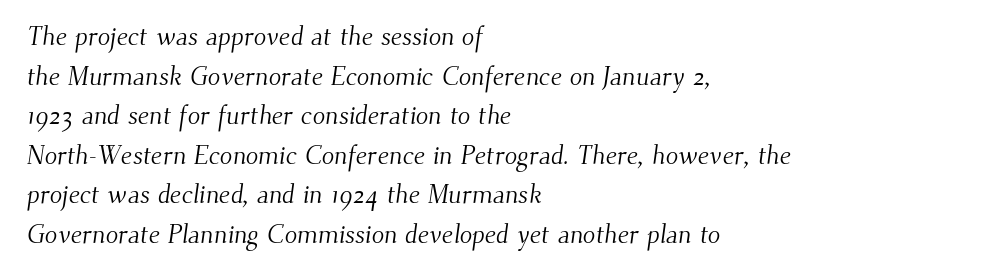
Q: Is the text bold? A: No.
Q: Is the text underlined? A: No.
Q: How is the paragraph aligned? A: Left-aligned.
Q: Is the spacing between letters normal or unusually wide? A: Normal.
Q: Is the spacing between lines tight, normal or loose? A: Normal.
